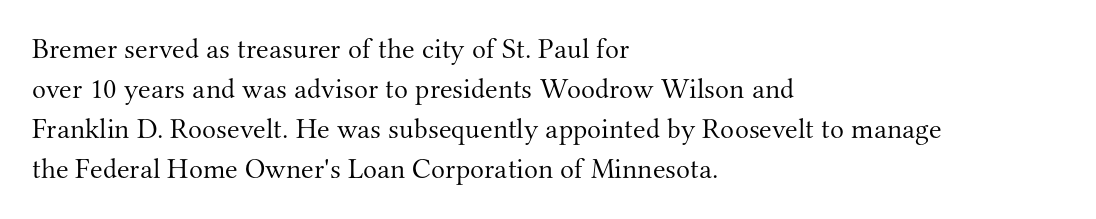
Q: Is the text bold? A: No.
Q: Is the text italic (slanted)? A: No, it is upright.
Q: Is the typeface a serif or a sans-serif typeface? A: Serif.
Q: Is the text underlined? A: No.
Q: How is the paragraph aligned? A: Left-aligned.
Q: Is the spacing between letters normal or unusually wide? A: Normal.
Q: Is the spacing between lines tight, normal or loose? A: Normal.
Q: Width (condensed, normal, or wide)? A: Normal.
Q: Stroke contrast? A: Medium.
Q: x-height? A: Small.
Q: Monospaced? A: No.
